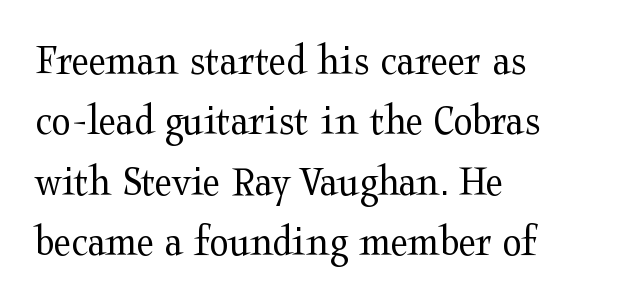
Q: Is the text bold? A: No.
Q: Is the text italic (slanted)? A: No, it is upright.
Q: Is the typeface a serif or a sans-serif typeface? A: Serif.
Q: Is the text underlined? A: No.
Q: How is the paragraph aligned? A: Left-aligned.
Q: Is the spacing between letters normal or unusually wide? A: Normal.
Q: Is the spacing between lines tight, normal or loose? A: Normal.
Q: Width (condensed, normal, or wide)? A: Wide.
Q: Stroke contrast? A: Medium.
Q: x-height? A: Medium.
Q: Monospaced? A: No.
